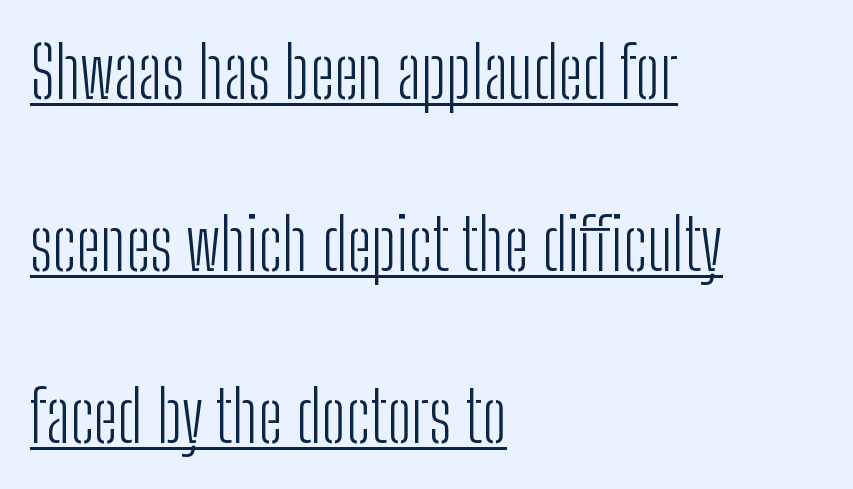
The image shows 70 px light, condensed sans-serif type, upright; set left-aligned, loose line spacing (2.46x), normal letter spacing, underlined; low stroke contrast and a medium x-height.
